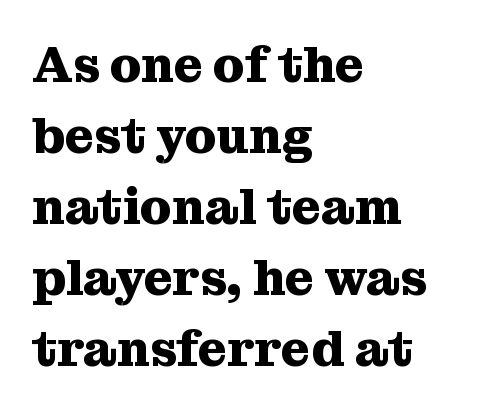
Q: Is the text bold? A: Yes.
Q: Is the text italic (slanted)? A: No, it is upright.
Q: Is the typeface a serif or a sans-serif typeface? A: Serif.
Q: Is the text underlined? A: No.
Q: How is the paragraph aligned? A: Left-aligned.
Q: Is the spacing between letters normal or unusually wide? A: Normal.
Q: Is the spacing between lines tight, normal or loose? A: Normal.
Q: Width (condensed, normal, or wide)? A: Normal.
Q: Stroke contrast? A: Medium.
Q: x-height? A: Medium.
Q: Monospaced? A: No.
